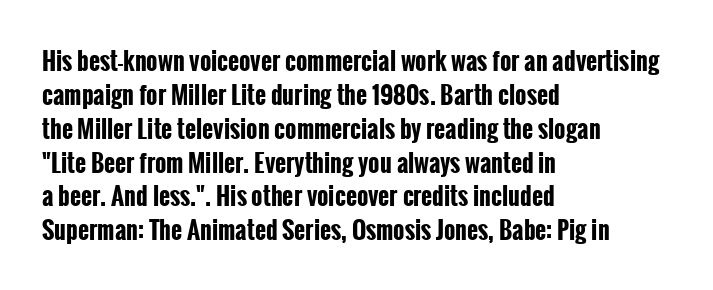
Check under the words: just untouched page. The lettering stays uniformly vertical, giving the passage a roman look. Does the weight exceed regular? Yes, all the way to bold. Leading: standard.
